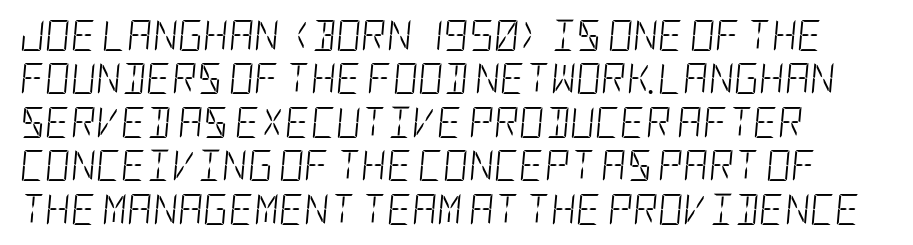
Q: Is the text bold? A: No.
Q: Is the text italic (slanted)? A: Yes, it leans right by about 5 degrees.
Q: Is the text underlined? A: No.
Q: How is the paragraph aligned? A: Left-aligned.
Q: Is the spacing between letters normal or unusually wide? A: Normal.
Q: Is the spacing between lines tight, normal or loose? A: Normal.
Q: Width (condensed, normal, or wide)? A: Condensed.
Q: Stroke contrast? A: Low.
Q: x-height? A: Large.
